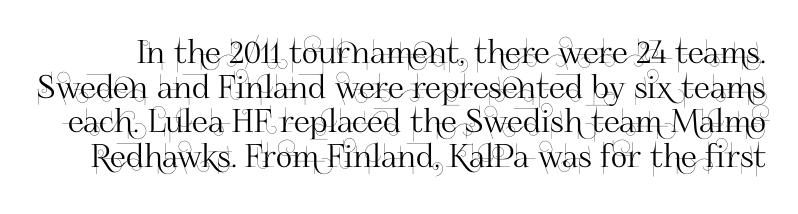
{"serif": "no", "italic": "no", "width": "normal", "stroke_contrast": "high", "x_height": "small", "monospaced": "no", "underline": "no", "line_spacing": "tight", "line_spacing_ratio": 1.08, "letter_spacing": "normal", "letter_spacing_em": 0.0, "glyph_px": 32}
